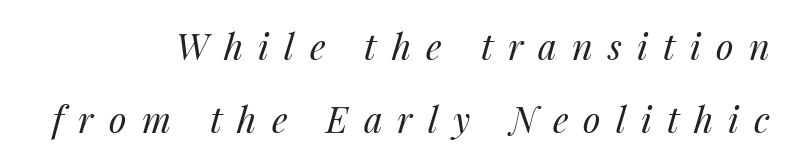
Q: Is the text bold? A: No.
Q: Is the text italic (slanted)? A: Yes, it leans right by about 14 degrees.
Q: Is the text underlined? A: No.
Q: How is the paragraph aligned? A: Right-aligned.
Q: Is the spacing between letters normal or unusually wide? A: Unusually wide.
Q: Is the spacing between lines tight, normal or loose? A: Loose.
Q: Width (condensed, normal, or wide)? A: Normal.
Q: Stroke contrast? A: Medium.
Q: x-height? A: Medium.
Q: Monospaced? A: No.
